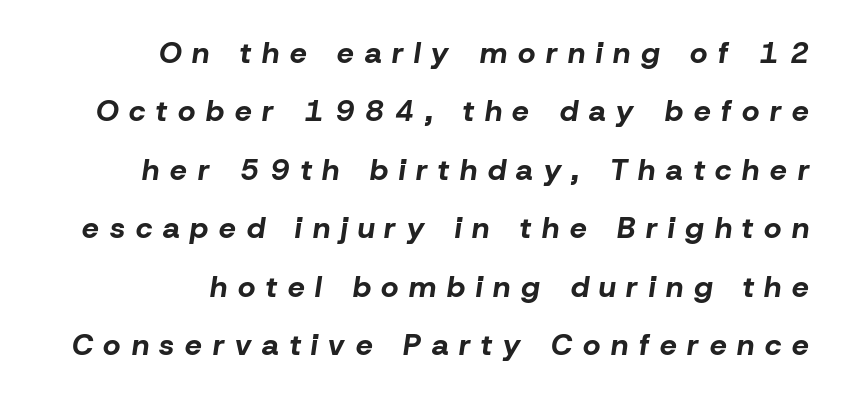
{"italic": "yes", "lean": "right", "slant_degrees": 8, "bold": "yes", "weight": "bold", "width": "normal", "stroke_contrast": "low", "x_height": "medium", "monospaced": "no", "underline": "no", "align": "right", "line_spacing": "loose", "line_spacing_ratio": 1.95, "letter_spacing": "wide", "letter_spacing_em": 0.36, "glyph_px": 30}
